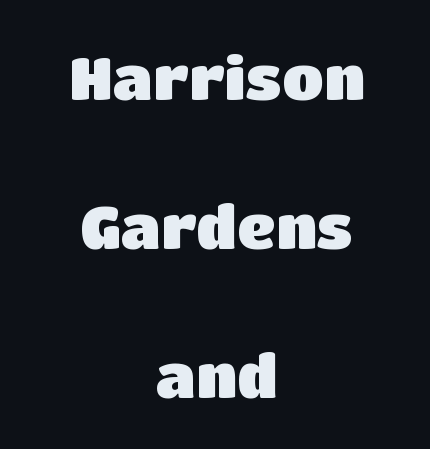
The image shows 60 px heavy sans-serif type, upright; set centered, loose line spacing (2.48x), normal letter spacing, not underlined; low stroke contrast and a large x-height.
